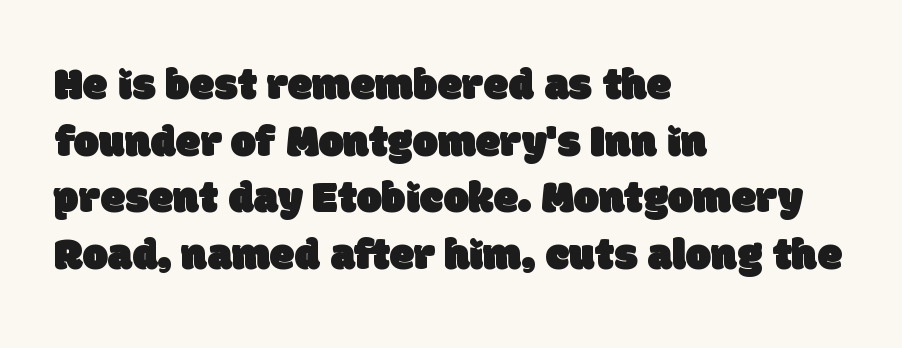
Q: Is the typeface a serif or a sans-serif typeface? A: Sans-serif.
Q: Is the text underlined? A: No.
Q: How is the paragraph aligned? A: Left-aligned.
Q: Is the spacing between letters normal or unusually wide? A: Normal.
Q: Is the spacing between lines tight, normal or loose? A: Normal.
Q: Width (condensed, normal, or wide)? A: Normal.
Q: Stroke contrast? A: Low.
Q: x-height? A: Large.
Q: Monospaced? A: No.
